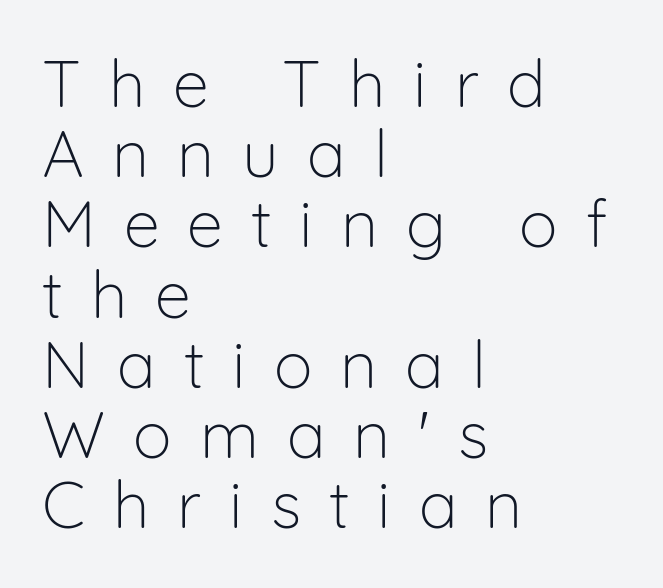
No feet cap the strokes, marking this as sans-serif type. The letters advance in unequal steps, a hallmark of proportional type. A quiet, ordinary-to-light weight characterises the typeface. Underline: absent. Tightly led — the rows are bunched.
